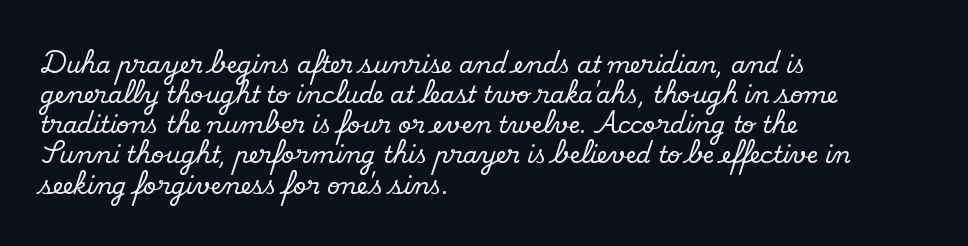
The ragged edge is on the right, which tells us the setting is flush left. What's the leading like? Ordinary, nothing unusual. The face used here is rendered with its standard letterfit. Letters rest on an invisible, unmarked baseline.
